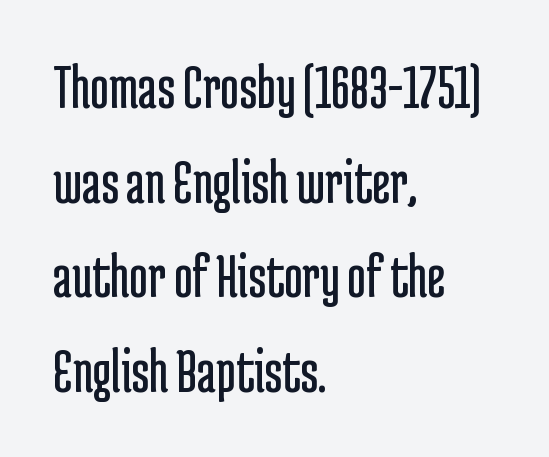
Q: Is the text bold? A: No.
Q: Is the text italic (slanted)? A: No, it is upright.
Q: Is the typeface a serif or a sans-serif typeface? A: Sans-serif.
Q: Is the text underlined? A: No.
Q: How is the paragraph aligned? A: Left-aligned.
Q: Is the spacing between letters normal or unusually wide? A: Normal.
Q: Is the spacing between lines tight, normal or loose? A: Normal.
Q: Width (condensed, normal, or wide)? A: Condensed.
Q: Stroke contrast? A: Low.
Q: x-height? A: Medium.
Q: Monospaced? A: No.
